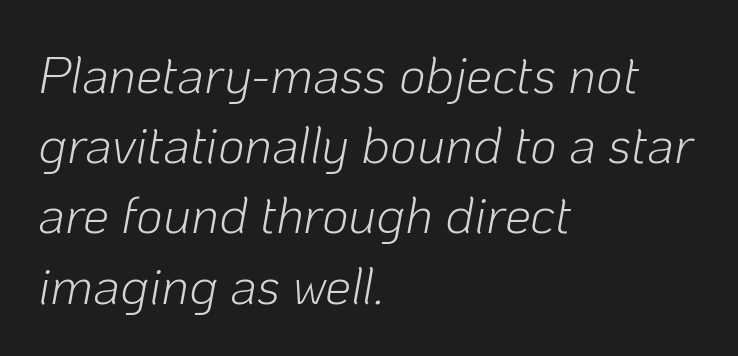
{"italic": "yes", "lean": "right", "slant_degrees": 10, "bold": "no", "weight": "light", "width": "normal", "stroke_contrast": "low", "x_height": "medium", "monospaced": "no", "underline": "no", "align": "left", "line_spacing": "normal", "line_spacing_ratio": 1.35, "letter_spacing": "normal", "letter_spacing_em": 0.0, "glyph_px": 52}
